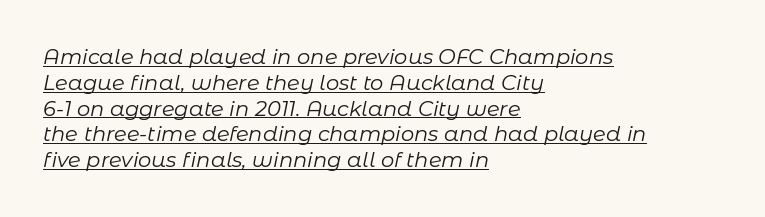
The image shows 21 px text type, italic (leaning right); set left-aligned, line spacing 1.23x, normal letter spacing, underlined.
